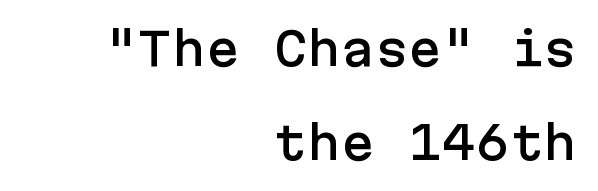
{"serif": "no", "italic": "no", "width": "normal", "stroke_contrast": "low", "x_height": "medium", "underline": "no", "align": "right", "line_spacing": "loose", "line_spacing_ratio": 2.09, "letter_spacing": "normal", "letter_spacing_em": 0.0, "glyph_px": 45}
